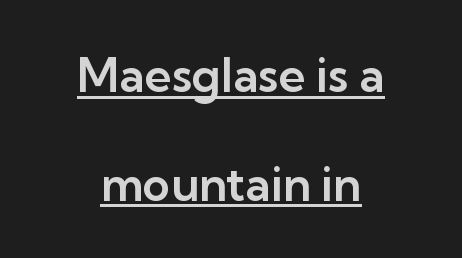
Q: Is the text italic (slanted)? A: No, it is upright.
Q: Is the typeface a serif or a sans-serif typeface? A: Sans-serif.
Q: Is the text underlined? A: Yes.
Q: How is the paragraph aligned? A: Centered.
Q: Is the spacing between letters normal or unusually wide? A: Normal.
Q: Is the spacing between lines tight, normal or loose? A: Loose.
Q: Width (condensed, normal, or wide)? A: Normal.
Q: Stroke contrast? A: Low.
Q: x-height? A: Medium.
Q: Monospaced? A: No.
